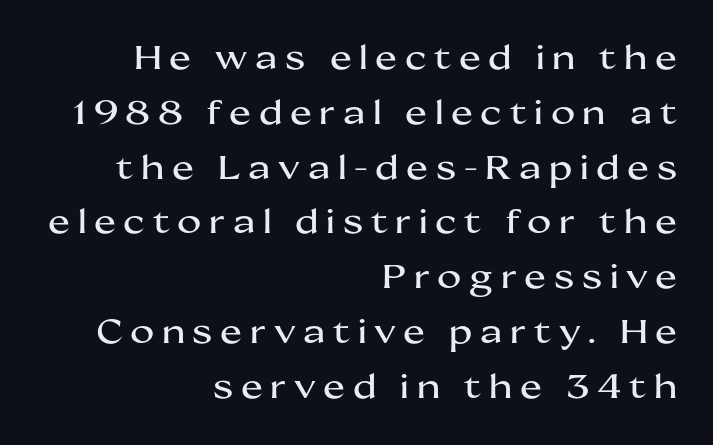
Q: Is the text italic (slanted)? A: No, it is upright.
Q: Is the text underlined? A: No.
Q: How is the paragraph aligned? A: Right-aligned.
Q: Is the spacing between letters normal or unusually wide? A: Unusually wide.
Q: Is the spacing between lines tight, normal or loose? A: Normal.
Q: Width (condensed, normal, or wide)? A: Wide.
Q: Stroke contrast? A: Medium.
Q: x-height? A: Medium.
Q: Monospaced? A: No.
